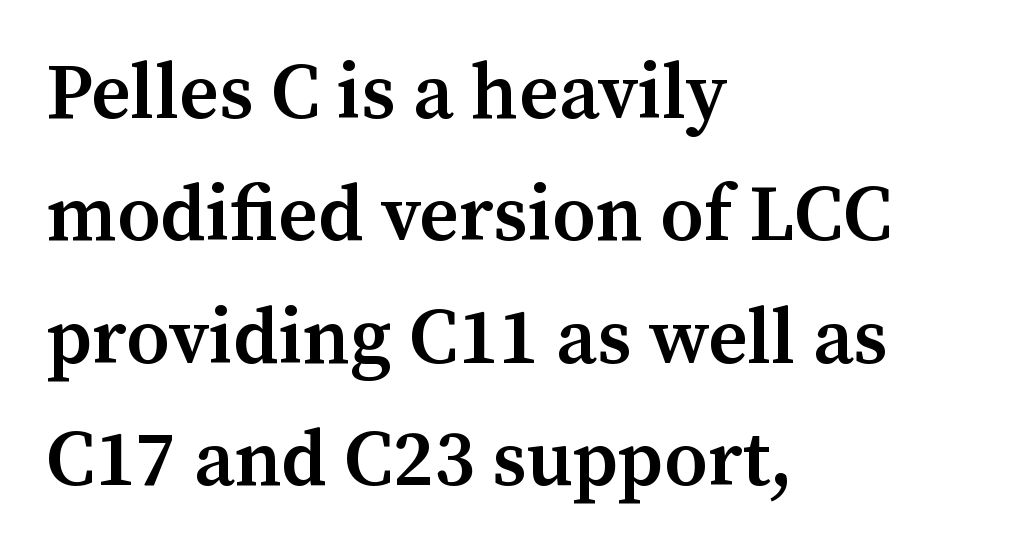
{"serif": "yes", "italic": "no", "bold": "semi", "weight": "semibold", "width": "normal", "stroke_contrast": "medium", "x_height": "medium", "monospaced": "no", "underline": "no", "align": "left", "line_spacing": "normal", "line_spacing_ratio": 1.57, "letter_spacing": "normal", "letter_spacing_em": 0.0, "glyph_px": 78}
